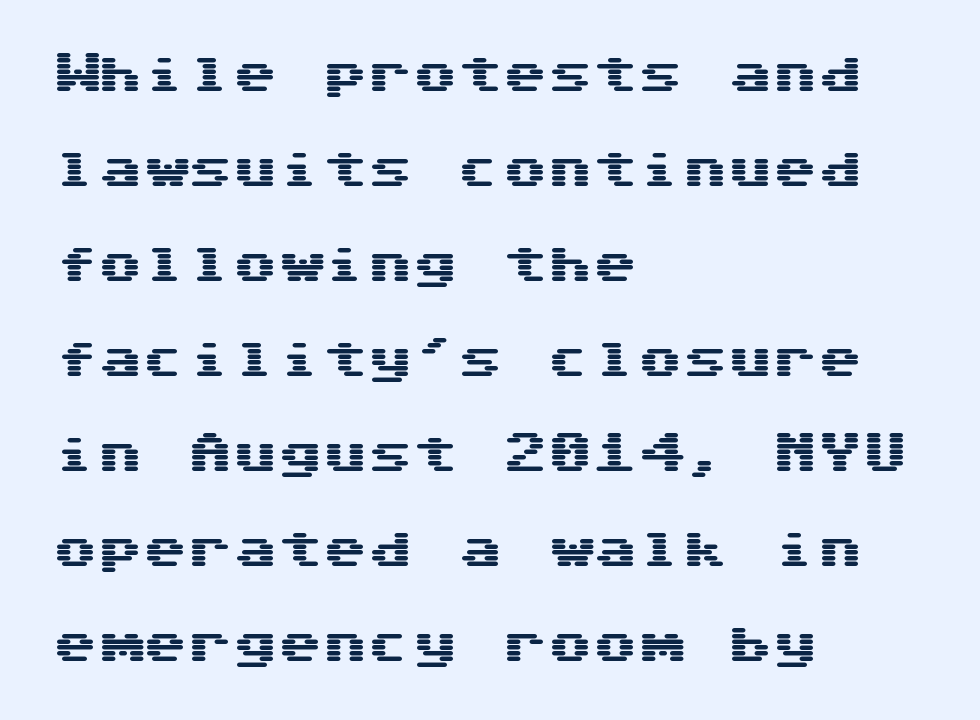
Q: Is the text italic (slanted)? A: No, it is upright.
Q: Is the typeface a serif or a sans-serif typeface? A: Sans-serif.
Q: Is the text underlined? A: No.
Q: How is the paragraph aligned? A: Left-aligned.
Q: Is the spacing between letters normal or unusually wide? A: Normal.
Q: Is the spacing between lines tight, normal or loose? A: Loose.
Q: Width (condensed, normal, or wide)? A: Wide.
Q: Stroke contrast? A: Medium.
Q: x-height? A: Medium.
